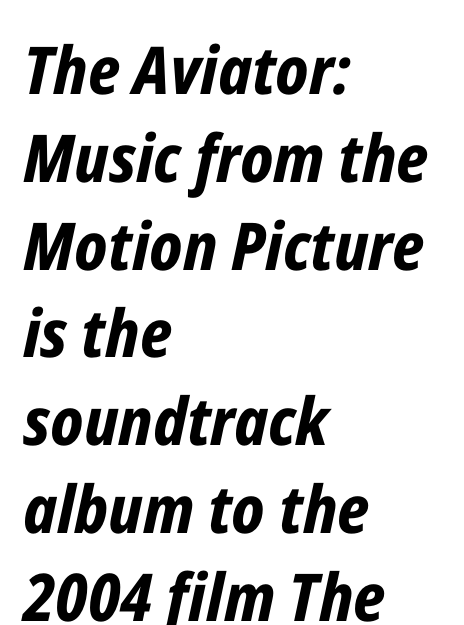
The image shows 66 px bold, condensed type, italic (leaning right); set left-aligned, normal line spacing (1.33x), normal letter spacing, not underlined; low stroke contrast and a medium x-height.
